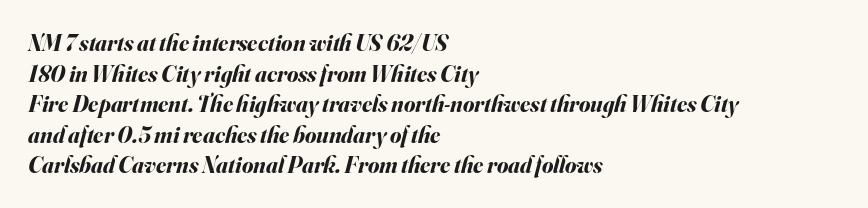
Each line starts at the same left margin while the right side varies. Between one letter and the next there's only the usual sliver of space. Typesetter's note: full bold, strokes at maximum text heaviness. A bare baseline throughout the passage. The glyphs look as if they've been sheared to an angle.
